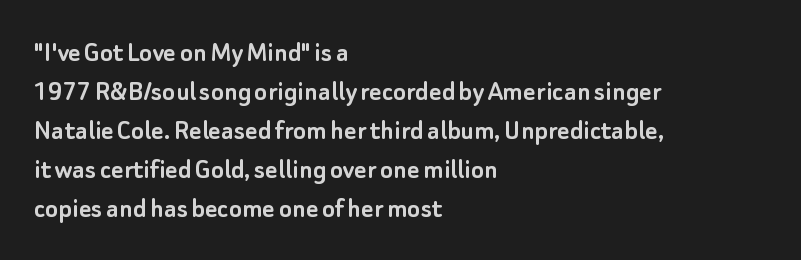
The image shows 30 px sans-serif type, upright; set left-aligned, normal line spacing (1.3x), normal letter spacing, not underlined; low stroke contrast and a small x-height.
